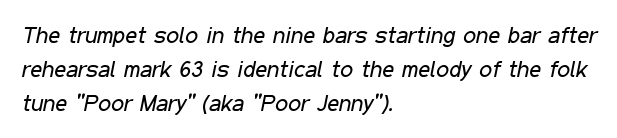
Words appear dense and cohesive because spacing is normal. Underline: absent. The font is comparable to plain body text, perhaps lighter. One-word summary of the alignment: left.
